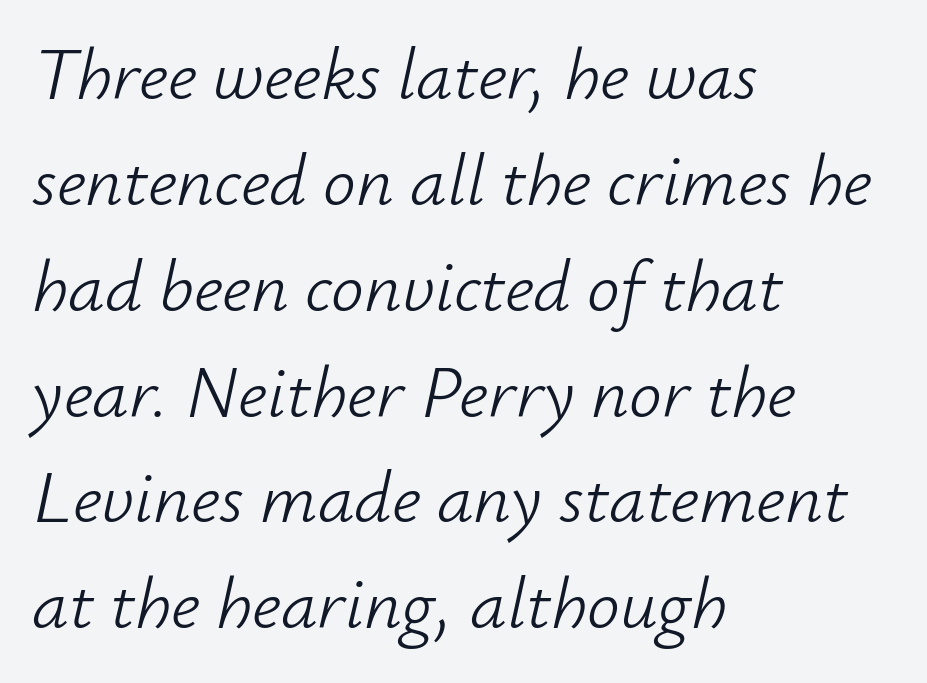
The image shows 73 px light type, italic (leaning right); set left-aligned, normal line spacing (1.45x), normal letter spacing, not underlined; low stroke contrast and a small x-height.
